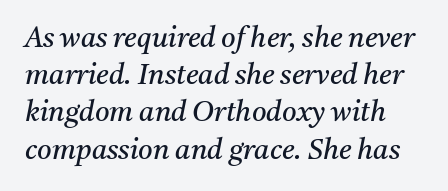
This is serif lettering, the kind often seen in printed books. The face used here is rendered with its standard letterfit. The block of text has a typical density, with ordinary space between rows. This sample uses an oblique cut, with every glyph tilted off the vertical. Here the designer chose a conventional face with non-uniform glyph widths. The characters are drawn with everyday or finer stroke widths.
